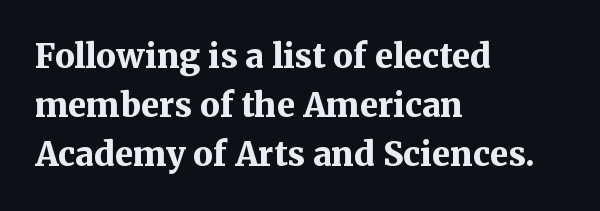
The image shows 33 px bold serif type, upright; set left-aligned, normal line spacing (1.48x), normal letter spacing, not underlined; medium stroke contrast and a medium x-height.
